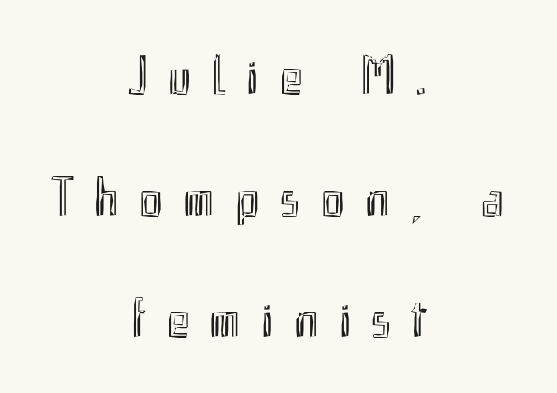
Q: Is the text italic (slanted)? A: No, it is upright.
Q: Is the text underlined? A: No.
Q: How is the paragraph aligned? A: Centered.
Q: Is the spacing between letters normal or unusually wide? A: Unusually wide.
Q: Is the spacing between lines tight, normal or loose? A: Loose.
Q: Width (condensed, normal, or wide)? A: Condensed.
Q: x-height? A: Small.
Q: Monospaced? A: No.
